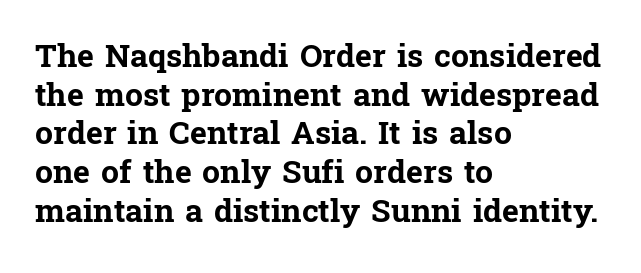
Q: Is the text bold? A: Yes.
Q: Is the text italic (slanted)? A: No, it is upright.
Q: Is the typeface a serif or a sans-serif typeface? A: Serif.
Q: Is the text underlined? A: No.
Q: How is the paragraph aligned? A: Left-aligned.
Q: Is the spacing between letters normal or unusually wide? A: Normal.
Q: Width (condensed, normal, or wide)? A: Normal.
Q: Stroke contrast? A: Low.
Q: x-height? A: Medium.
Q: Monospaced? A: No.
